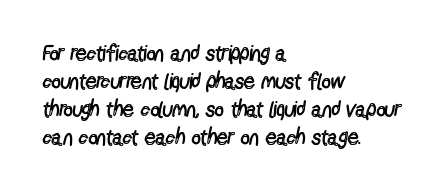
{"bold": "no", "underline": "no", "align": "left", "line_spacing": "normal", "line_spacing_ratio": 1.27, "letter_spacing": "normal", "letter_spacing_em": 0.0, "glyph_px": 22}
